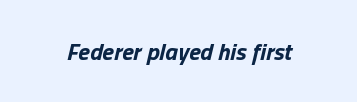
{"italic": "yes", "lean": "right", "slant_degrees": 13, "bold": "yes", "underline": "no", "letter_spacing": "normal", "letter_spacing_em": 0.0, "glyph_px": 24}
